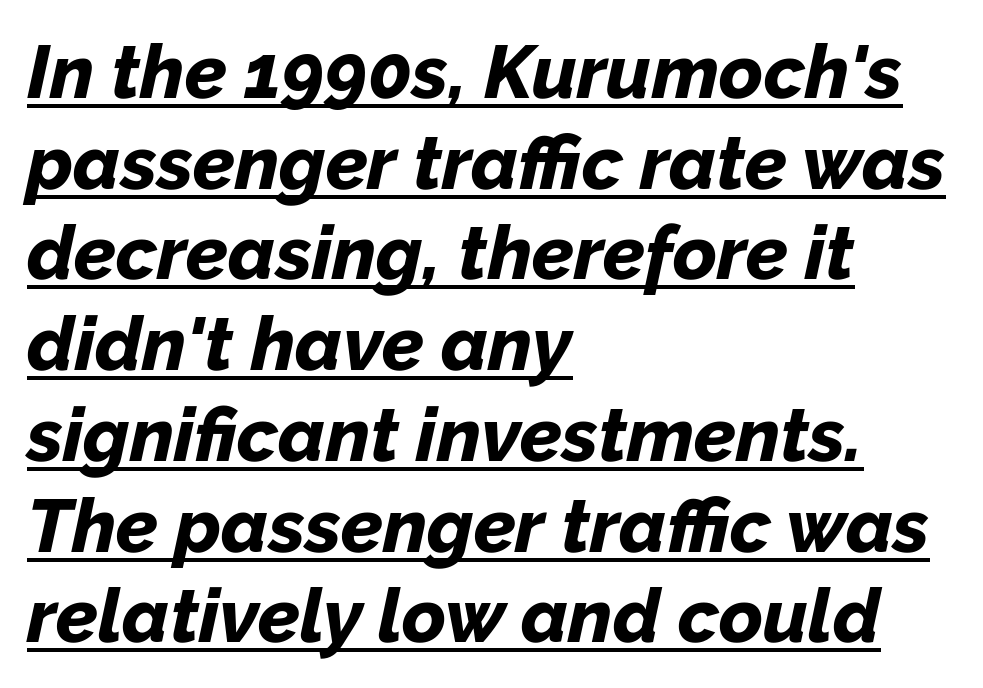
Q: Is the text bold? A: Yes.
Q: Is the text italic (slanted)? A: Yes, it leans right by about 12 degrees.
Q: Is the text underlined? A: Yes.
Q: How is the paragraph aligned? A: Left-aligned.
Q: Is the spacing between letters normal or unusually wide? A: Normal.
Q: Width (condensed, normal, or wide)? A: Normal.
Q: Stroke contrast? A: Low.
Q: x-height? A: Medium.
Q: Monospaced? A: No.
